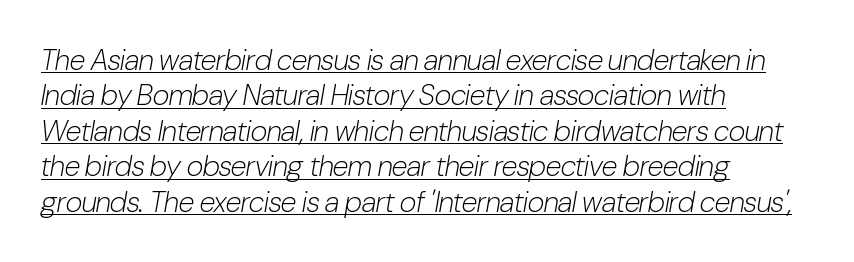
The whole block is typeset with a tilt. Tracking here is standard; glyphs follow each other at the usual distance. Letters have the restrained weight of plain body copy at most. Horizontally, the lines are justified to the leading edge only. Somebody hit Ctrl+U on this one — the words are underlined. These lines are rendered in a variable-pitch font.
